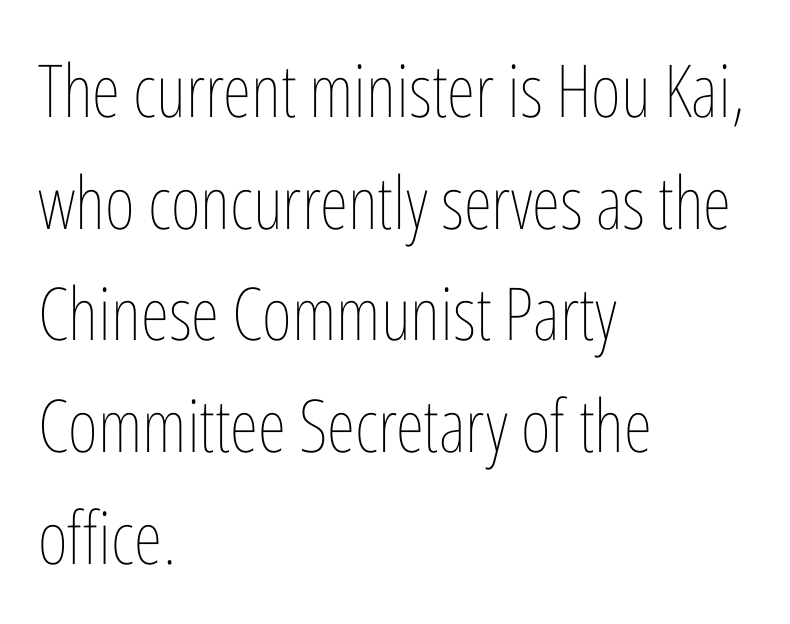
The image shows 73 px thin, condensed type, upright; set left-aligned, normal line spacing (1.53x), normal letter spacing, not underlined; low stroke contrast and a medium x-height.
